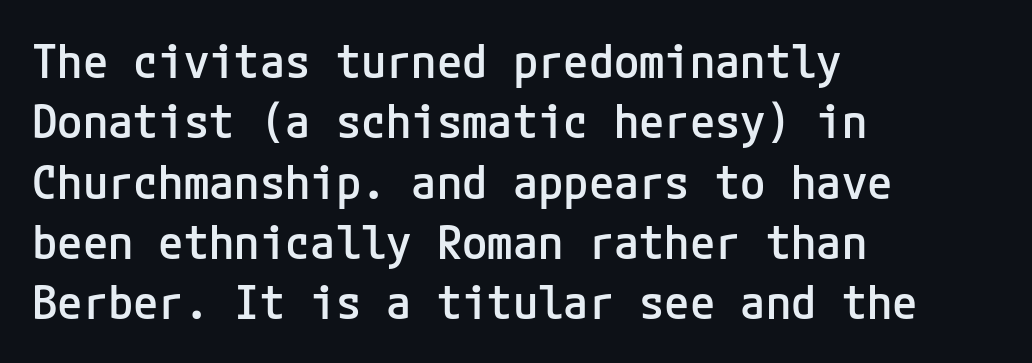
The image shows 46 px semibold sans-serif type, upright; set left-aligned, normal line spacing (1.31x), normal letter spacing, not underlined; low stroke contrast and a medium x-height.
